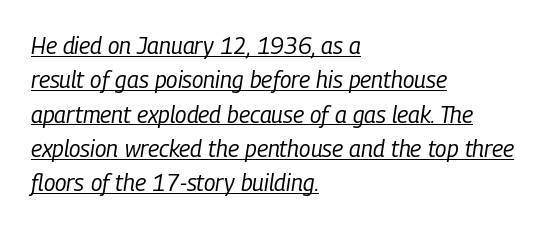
{"italic": "yes", "lean": "right", "slant_degrees": 9, "bold": "no", "underline": "yes", "align": "left", "line_spacing": "normal", "line_spacing_ratio": 1.49, "letter_spacing": "normal", "letter_spacing_em": 0.0, "glyph_px": 23}
